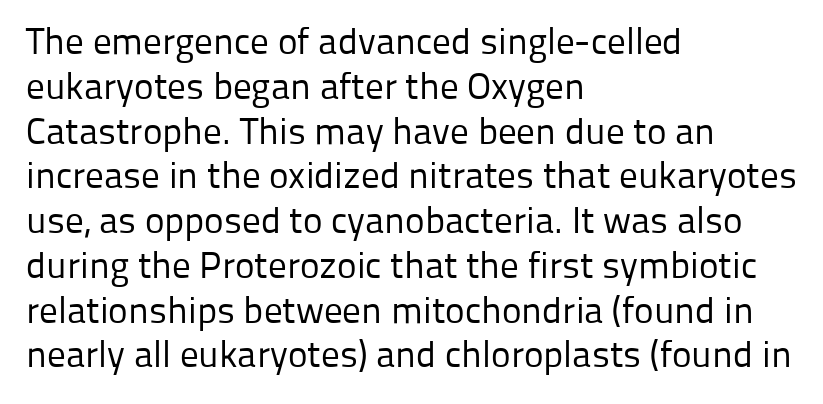
{"serif": "no", "italic": "no", "bold": "no", "weight": "regular", "width": "normal", "stroke_contrast": "low", "x_height": "medium", "monospaced": "no", "underline": "no", "align": "left", "line_spacing_ratio": 1.21, "letter_spacing": "normal", "letter_spacing_em": 0.0, "glyph_px": 37}
